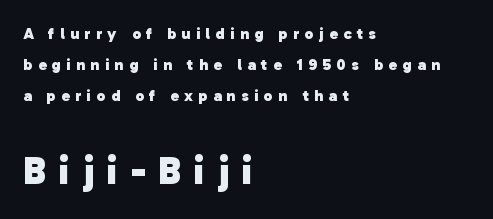
Q: Is the text bold? A: Yes.
Q: Is the typeface a serif or a sans-serif typeface? A: Sans-serif.
Q: Is the text underlined? A: No.
Q: How is the paragraph aligned? A: Left-aligned.
Q: Is the spacing between letters normal or unusually wide? A: Unusually wide.
Q: Is the spacing between lines tight, normal or loose? A: Loose.
Q: Which block of text is set in a larger size, the first (top) or the second (bottom)? A: The second (bottom) one.
Q: Width (condensed, normal, or wide)? A: Normal.
Q: Stroke contrast? A: Low.
Q: x-height? A: Medium.
Q: Monospaced? A: No.
